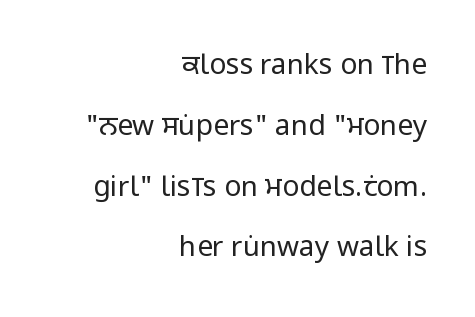
Q: Is the text bold? A: No.
Q: Is the text italic (slanted)? A: No, it is upright.
Q: Is the typeface a serif or a sans-serif typeface? A: Sans-serif.
Q: Is the text underlined? A: No.
Q: How is the paragraph aligned? A: Right-aligned.
Q: Is the spacing between letters normal or unusually wide? A: Normal.
Q: Is the spacing between lines tight, normal or loose? A: Loose.
Q: Width (condensed, normal, or wide)? A: Condensed.
Q: Stroke contrast? A: Low.
Q: x-height? A: Large.
Q: Monospaced? A: No.
